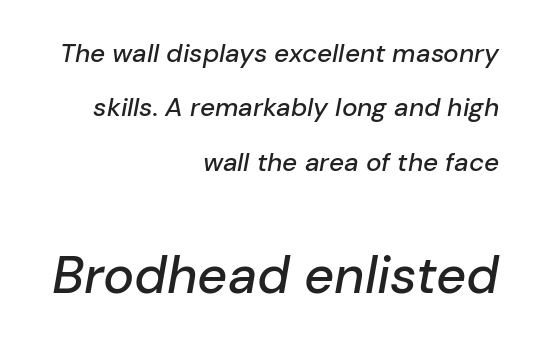
Does extra space separate the letters? No, they use regular spacing. All the whitespace from short lines collects on the left. Spacing verdict: proportional, widths tailored to each character. Characters are canted at an angle relative to the baseline's perpendicular. The leading is generous, giving the passage an open texture. The block sitting lower on the canvas is the one with enlarged characters.
